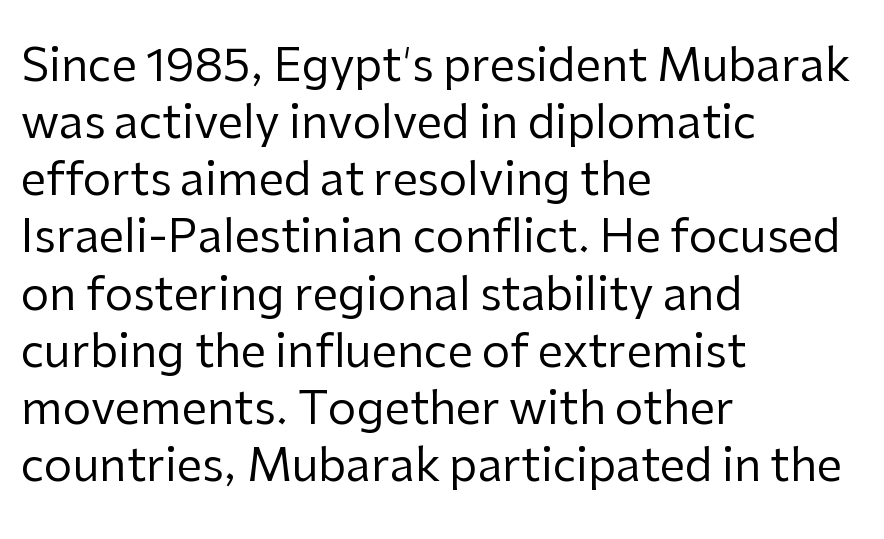
Q: Is the text bold? A: No.
Q: Is the text italic (slanted)? A: No, it is upright.
Q: Is the typeface a serif or a sans-serif typeface? A: Sans-serif.
Q: Is the text underlined? A: No.
Q: How is the paragraph aligned? A: Left-aligned.
Q: Is the spacing between letters normal or unusually wide? A: Normal.
Q: Is the spacing between lines tight, normal or loose? A: Normal.
Q: Width (condensed, normal, or wide)? A: Normal.
Q: Stroke contrast? A: Low.
Q: x-height? A: Medium.
Q: Monospaced? A: No.
